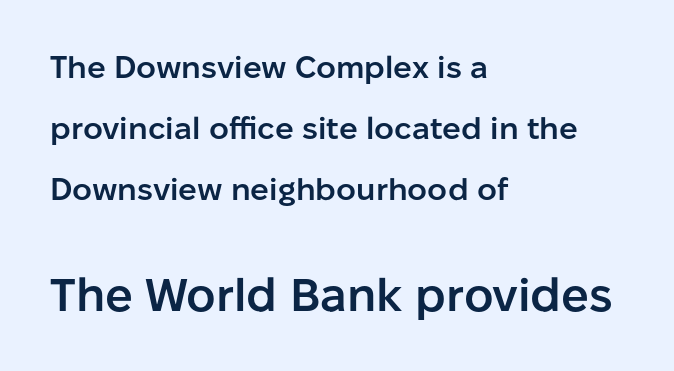
The face used here is proportionally spaced, like ordinary book or web type. The zone under the glyphs is completely vacant. These lines carry some extra weight — a demibold, not a full bold. Caption: upper text group reduced, lower text group enlarged. Students, note that the glyphs here touch the page at normal intervals. Is this a sans? Yes — the strokes have no serifs.
